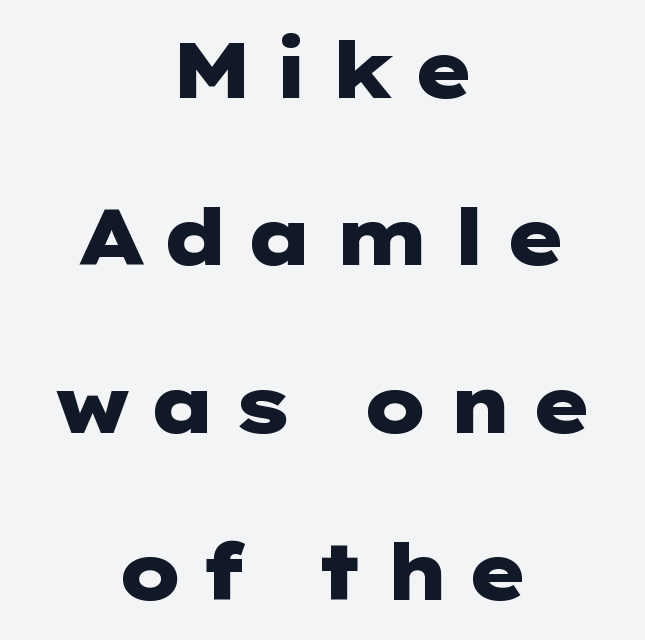
{"serif": "no", "italic": "no", "bold": "yes", "weight": "heavy", "width": "wide", "stroke_contrast": "low", "x_height": "medium", "underline": "no", "align": "center", "line_spacing": "loose", "line_spacing_ratio": 2.12, "letter_spacing": "wide", "letter_spacing_em": 0.21, "glyph_px": 79}
